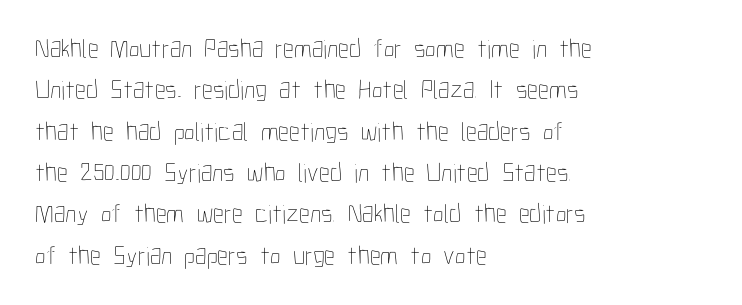
In terms of leading, this rendering sits right in the middle. The lettering stays uniformly vertical, giving the passage a roman look. Decoration check: the copy has no underline. The passage shown is not bold in any degree. How are the letters spaced? Ordinarily, with no added tracking.
